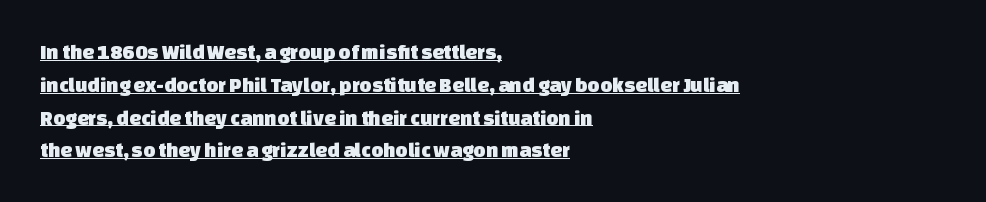
Q: Is the text underlined? A: Yes.
Q: How is the paragraph aligned? A: Left-aligned.
Q: Is the spacing between letters normal or unusually wide? A: Normal.
Q: Is the spacing between lines tight, normal or loose? A: Normal.
